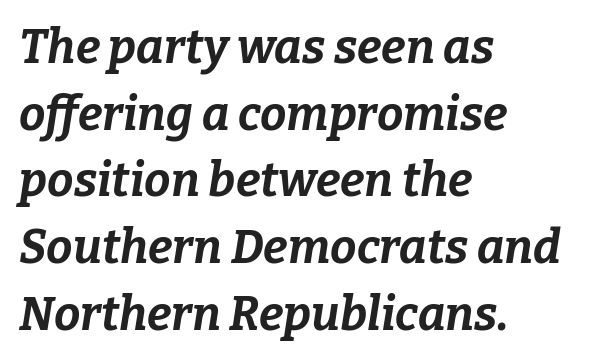
{"italic": "yes", "lean": "right", "slant_degrees": 9, "bold": "yes", "weight": "bold", "width": "normal", "stroke_contrast": "low", "x_height": "medium", "monospaced": "no", "underline": "no", "align": "left", "line_spacing": "normal", "line_spacing_ratio": 1.42, "letter_spacing": "normal", "letter_spacing_em": 0.0, "glyph_px": 47}
